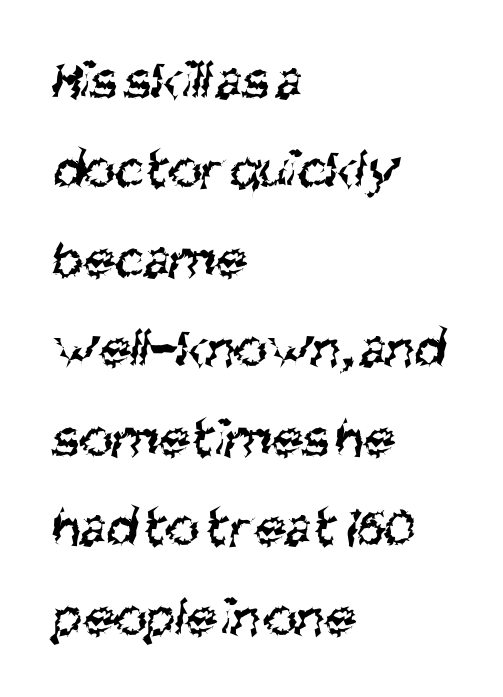
The image shows 57 px regular-weight, condensed sans-serif type; set left-aligned, normal line spacing (1.57x), normal letter spacing, not underlined; medium stroke contrast and a large x-height.
